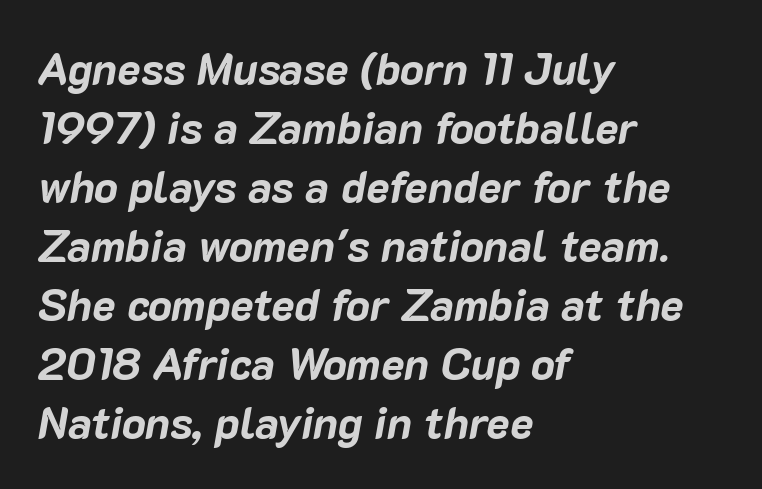
Teacher's note: observe the even left margin — that is flush-left alignment. The axis of the letterforms is tilted away from vertical. Here the designer chose a conventional face with non-uniform glyph widths. The type is set solid horizontally, with unmodified tracking.
